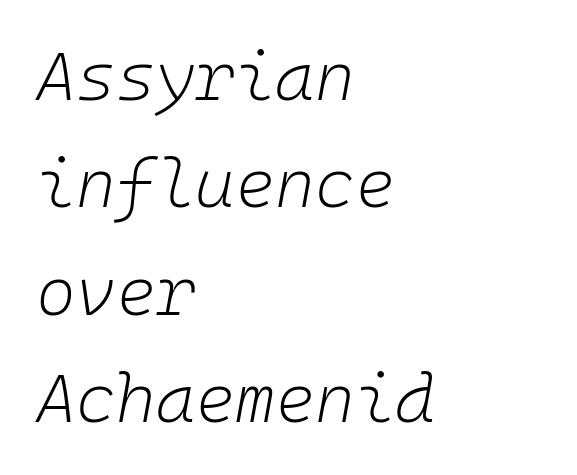
The image shows 68 px light type, italic (leaning right), monospaced; set left-aligned, normal line spacing (1.58x), normal letter spacing, not underlined; low stroke contrast and a medium x-height.
